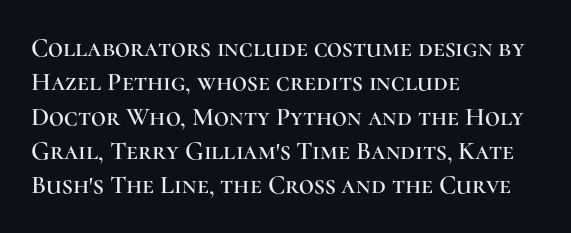
Here the glyphs are tracked normally, forming tight word shapes. Notice how the passage keeps a crisp vertical edge on the left only. A normal amount of white space separates one row of letters from the next. The string is rendered with underlining switched off.
